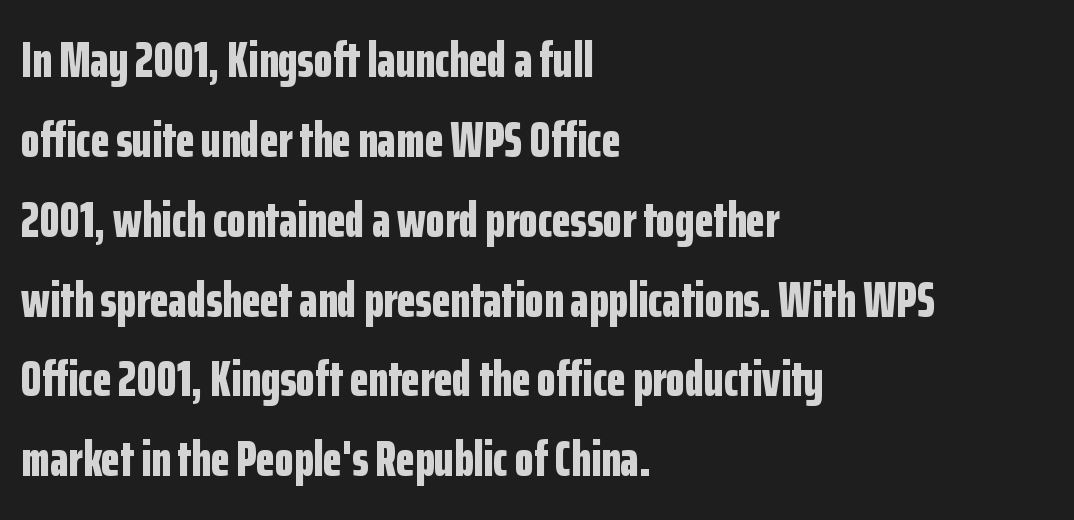
Descenders hang freely into open space. The font family rendered here belongs to the sans-serif group. This sample has the flowing, uneven cadence of proportional lettering. In terms of leading, this rendering sits right in the middle. Look at the stroke-to-counter ratio: heavy, a bold. Caption: multi-line text, flush left, ragged right.
